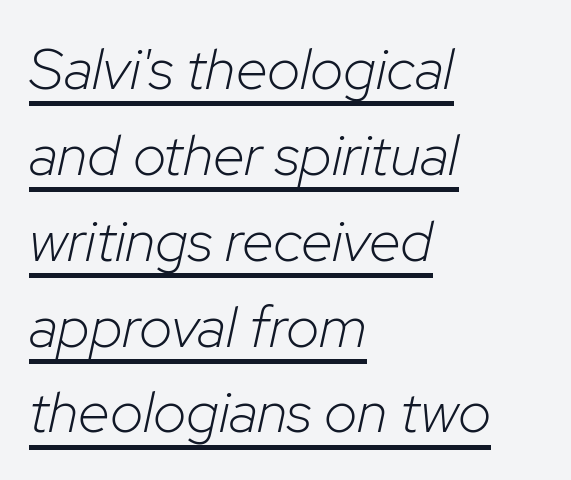
Q: Is the text bold? A: No.
Q: Is the text italic (slanted)? A: Yes, it leans right by about 12 degrees.
Q: Is the text underlined? A: Yes.
Q: How is the paragraph aligned? A: Left-aligned.
Q: Is the spacing between letters normal or unusually wide? A: Normal.
Q: Is the spacing between lines tight, normal or loose? A: Normal.
Q: Width (condensed, normal, or wide)? A: Normal.
Q: Stroke contrast? A: Low.
Q: x-height? A: Medium.
Q: Monospaced? A: No.
